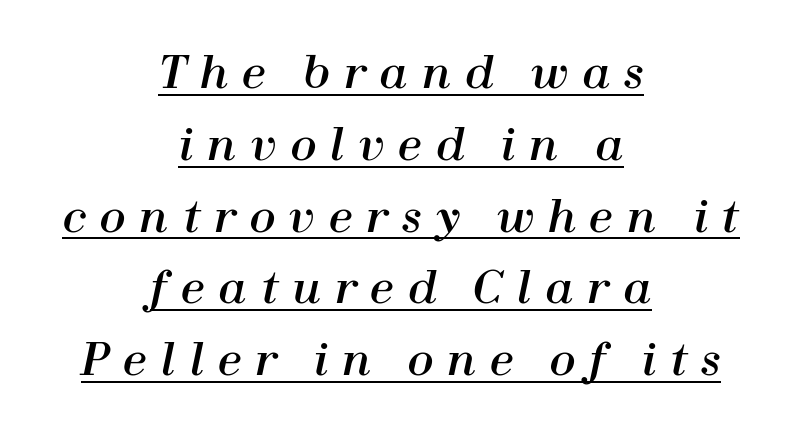
{"italic": "yes", "lean": "right", "slant_degrees": 12, "width": "normal", "stroke_contrast": "high", "x_height": "medium", "monospaced": "no", "underline": "yes", "align": "center", "line_spacing": "normal", "line_spacing_ratio": 1.67, "letter_spacing": "wide", "letter_spacing_em": 0.32, "glyph_px": 43}
